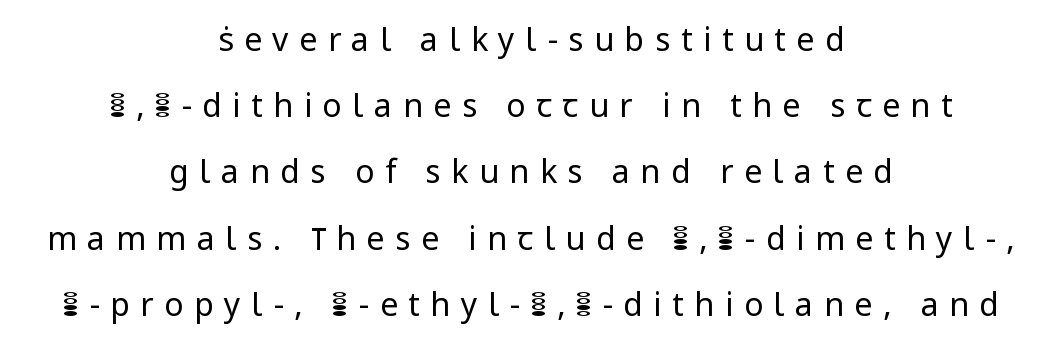
Q: Is the text bold? A: No.
Q: Is the text italic (slanted)? A: No, it is upright.
Q: Is the typeface a serif or a sans-serif typeface? A: Sans-serif.
Q: Is the text underlined? A: No.
Q: How is the paragraph aligned? A: Centered.
Q: Is the spacing between letters normal or unusually wide? A: Unusually wide.
Q: Is the spacing between lines tight, normal or loose? A: Loose.
Q: Width (condensed, normal, or wide)? A: Normal.
Q: Stroke contrast? A: Low.
Q: x-height? A: Medium.
Q: Monospaced? A: No.
